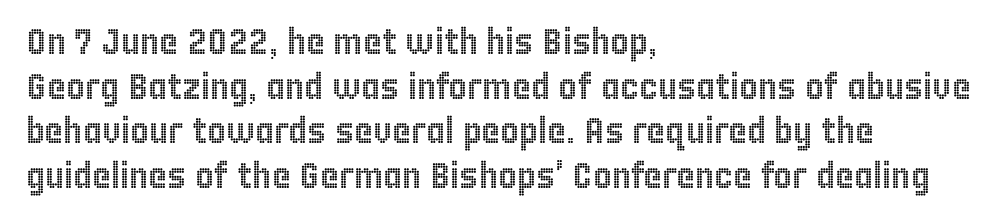
{"italic": "no", "width": "condensed", "x_height": "large", "monospaced": "no", "underline": "no", "align": "left", "line_spacing_ratio": 1.24, "letter_spacing": "normal", "letter_spacing_em": 0.0, "glyph_px": 36}
